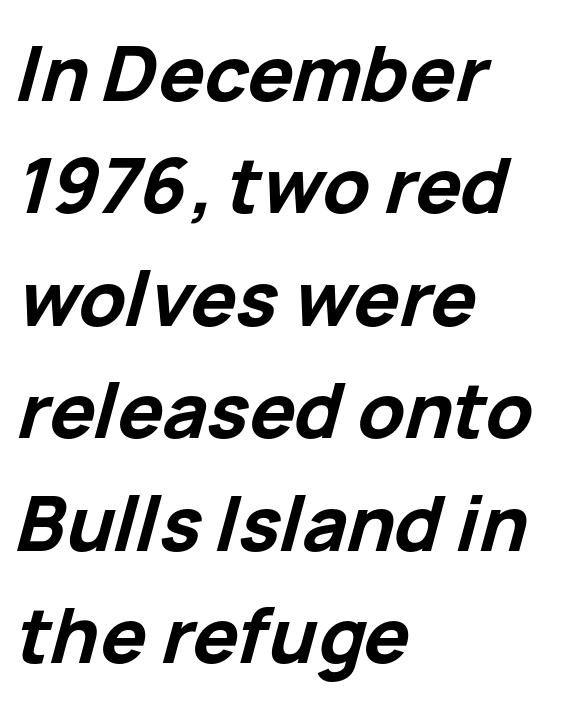
The image shows 76 px bold type, italic (leaning right); set left-aligned, normal line spacing (1.48x), normal letter spacing, not underlined; low stroke contrast and a medium x-height.
